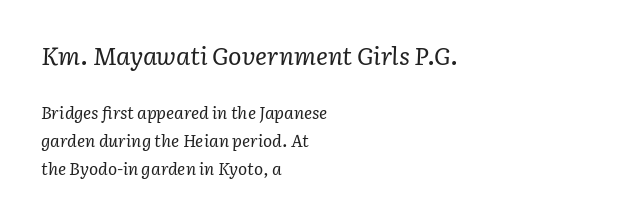
{"italic": "yes", "lean": "right", "slant_degrees": 3, "bold": "no", "underline": "no", "align": "left", "line_spacing": "normal", "line_spacing_ratio": 1.65, "letter_spacing": "normal", "letter_spacing_em": 0.0, "larger_block": "first", "size_ratio": 1.47, "glyph_px": 25}
